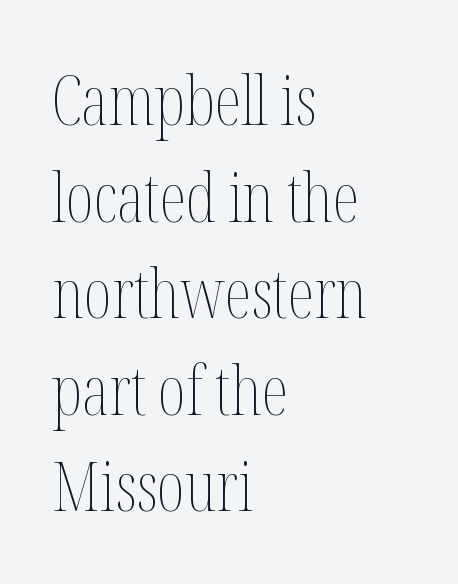
{"italic": "no", "bold": "no", "weight": "thin", "width": "condensed", "stroke_contrast": "medium", "x_height": "medium", "monospaced": "no", "underline": "no", "align": "left", "line_spacing": "normal", "line_spacing_ratio": 1.42, "letter_spacing": "normal", "letter_spacing_em": 0.0, "glyph_px": 68}
